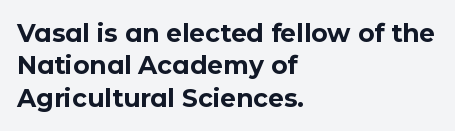
{"italic": "no", "bold": "yes", "underline": "no", "align": "left", "line_spacing": "normal", "line_spacing_ratio": 1.3, "letter_spacing": "normal", "letter_spacing_em": 0.0, "glyph_px": 25}
